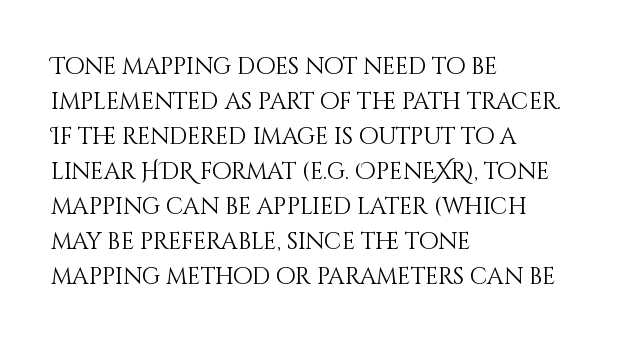
The image shows 23 px text type, upright; set left-aligned, normal line spacing (1.52x), normal letter spacing, not underlined.
